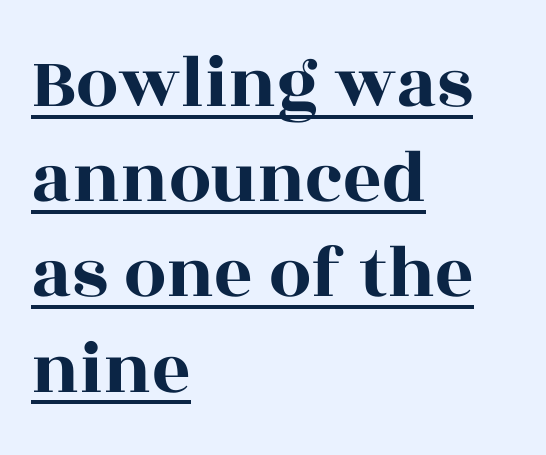
{"serif": "yes", "italic": "no", "width": "wide", "x_height": "large", "monospaced": "no", "underline": "yes", "align": "left", "line_spacing": "normal", "line_spacing_ratio": 1.27, "letter_spacing": "normal", "letter_spacing_em": 0.0, "glyph_px": 75}
